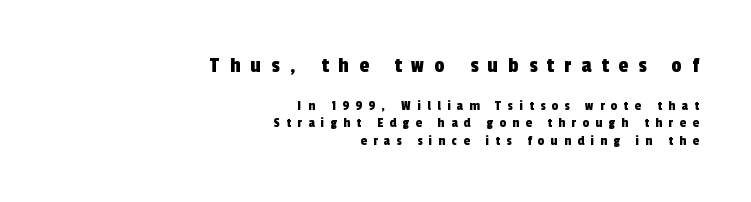
Q: Is the text underlined? A: No.
Q: How is the paragraph aligned? A: Right-aligned.
Q: Is the spacing between letters normal or unusually wide? A: Unusually wide.
Q: Which block of text is set in a larger size, the first (top) or the second (bottom)? A: The first (top) one.
